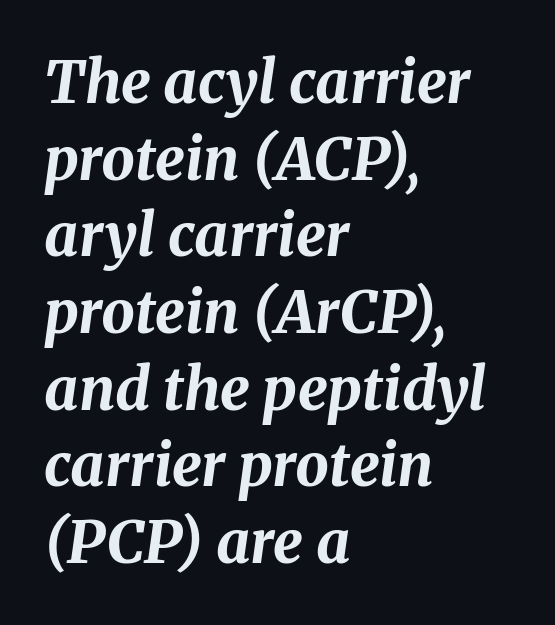
{"italic": "yes", "lean": "right", "slant_degrees": 8, "bold": "yes", "weight": "bold", "width": "normal", "stroke_contrast": "medium", "x_height": "medium", "monospaced": "no", "underline": "no", "align": "left", "line_spacing": "normal", "line_spacing_ratio": 1.3, "letter_spacing": "normal", "letter_spacing_em": 0.0, "glyph_px": 59}
